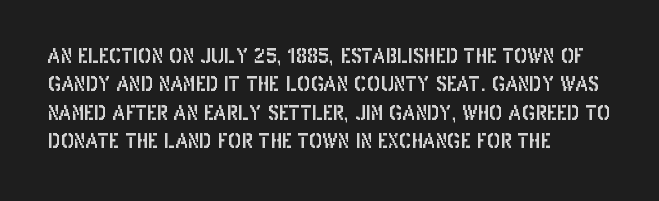
Reading down the block, your eye returns to a fixed left position each line. What stands out about the letter spacing? Nothing — it is the standard amount. The specimen reads as upright at a glance. The designer left line spacing at the default.
